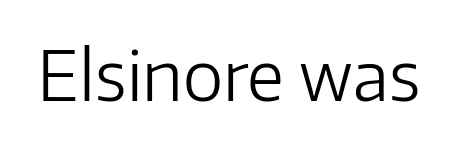
{"serif": "no", "italic": "no", "bold": "no", "weight": "light", "width": "normal", "stroke_contrast": "low", "x_height": "medium", "monospaced": "no", "underline": "no", "letter_spacing": "normal", "letter_spacing_em": 0.0, "glyph_px": 69}
